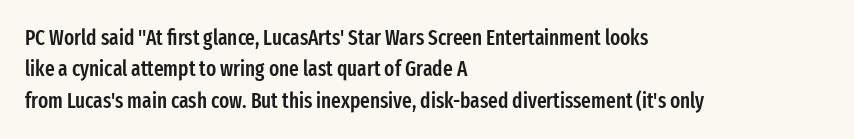
The glyphs have the mass of a demibold cut, below bold. The compositor pushed each line to the left boundary. The passage shown is not underscored anywhere. Caption: standard tracking, unaltered. Reading down the column, the eye jumps a familiar distance to each next line. The axis of the letterforms is exactly vertical.
